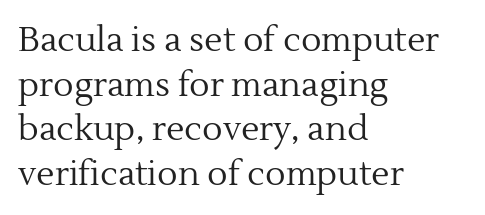
{"serif": "yes", "italic": "no", "bold": "no", "weight": "regular", "width": "normal", "x_height": "medium", "monospaced": "no", "underline": "no", "align": "left", "line_spacing": "normal", "line_spacing_ratio": 1.31, "letter_spacing": "normal", "letter_spacing_em": 0.0, "glyph_px": 34}
